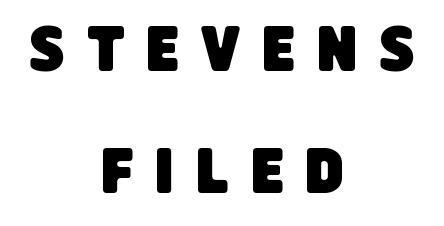
Q: Is the typeface a serif or a sans-serif typeface? A: Sans-serif.
Q: Is the text underlined? A: No.
Q: How is the paragraph aligned? A: Centered.
Q: Is the spacing between letters normal or unusually wide? A: Unusually wide.
Q: Width (condensed, normal, or wide)? A: Condensed.
Q: Stroke contrast? A: Low.
Q: x-height? A: Large.
Q: Monospaced? A: No.
